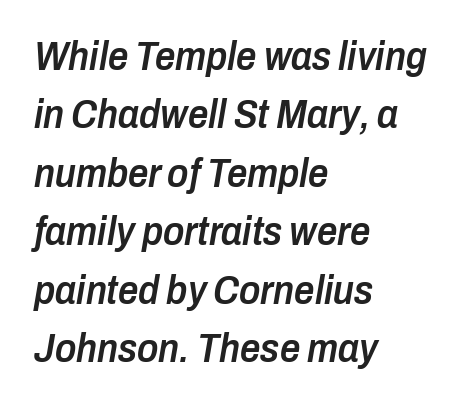
The image shows 40 px semibold, condensed type, italic (leaning right); set left-aligned, normal line spacing (1.46x), normal letter spacing, not underlined; low stroke contrast and a medium x-height.
